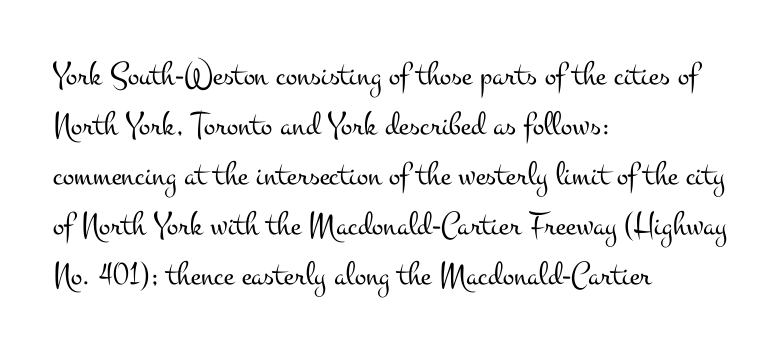
Q: Is the text bold? A: No.
Q: Is the text italic (slanted)? A: Yes.
Q: Is the text underlined? A: No.
Q: How is the paragraph aligned? A: Left-aligned.
Q: Is the spacing between letters normal or unusually wide? A: Normal.
Q: Is the spacing between lines tight, normal or loose? A: Normal.
Q: Width (condensed, normal, or wide)? A: Wide.
Q: Stroke contrast? A: Medium.
Q: x-height? A: Small.
Q: Monospaced? A: No.
